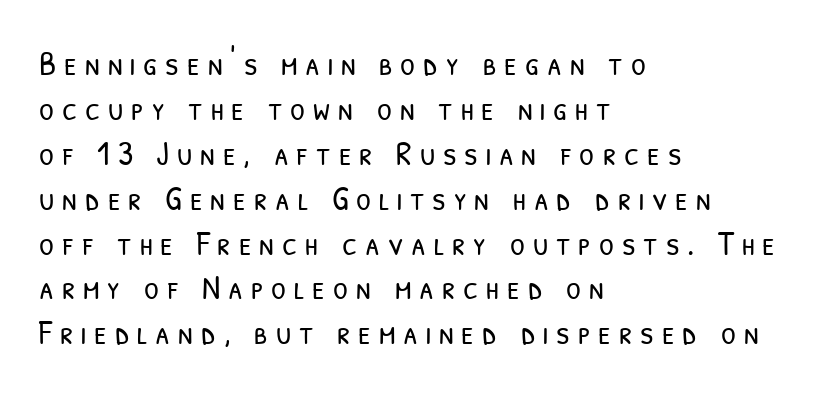
{"serif": "no", "bold": "no", "weight": "light", "width": "condensed", "stroke_contrast": "low", "x_height": "medium", "monospaced": "no", "underline": "no", "align": "left", "line_spacing": "normal", "line_spacing_ratio": 1.32, "letter_spacing": "wide", "letter_spacing_em": 0.23, "glyph_px": 34}
